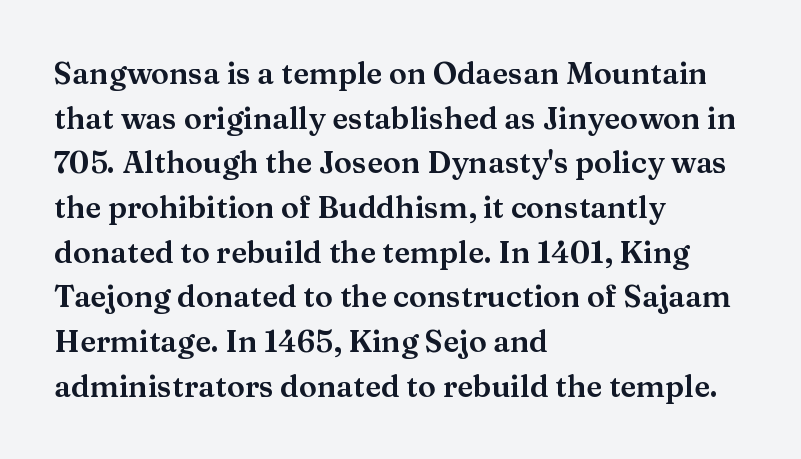
Q: Is the text italic (slanted)? A: No, it is upright.
Q: Is the typeface a serif or a sans-serif typeface? A: Serif.
Q: Is the text underlined? A: No.
Q: How is the paragraph aligned? A: Left-aligned.
Q: Is the spacing between letters normal or unusually wide? A: Normal.
Q: Is the spacing between lines tight, normal or loose? A: Normal.
Q: Width (condensed, normal, or wide)? A: Wide.
Q: Stroke contrast? A: Medium.
Q: x-height? A: Medium.
Q: Monospaced? A: No.
